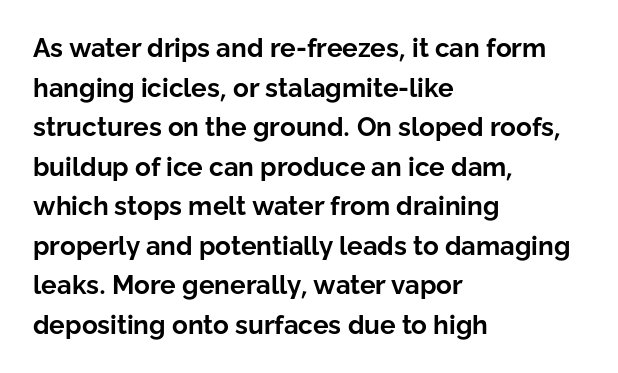
Line spacing here is normal. Words float on clear page, feet unadorned. Each glyph is drawn with heavy, bold strokes. There is no visible air inserted between adjacent glyphs. These lines are set flush left with a ragged right edge. This is roman type, the default non-slanted kind.
